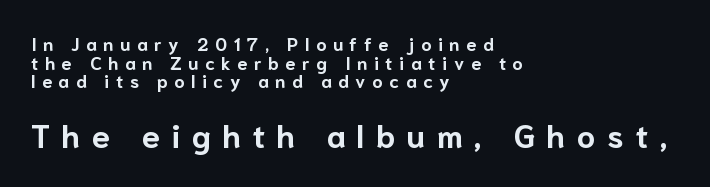
Q: Is the text bold? A: Yes.
Q: Is the text italic (slanted)? A: No, it is upright.
Q: Is the typeface a serif or a sans-serif typeface? A: Sans-serif.
Q: Is the text underlined? A: No.
Q: How is the paragraph aligned? A: Left-aligned.
Q: Is the spacing between letters normal or unusually wide? A: Unusually wide.
Q: Is the spacing between lines tight, normal or loose? A: Tight.
Q: Which block of text is set in a larger size, the first (top) or the second (bottom)? A: The second (bottom) one.
Q: Width (condensed, normal, or wide)? A: Normal.
Q: Stroke contrast? A: Low.
Q: x-height? A: Medium.
Q: Monospaced? A: No.
